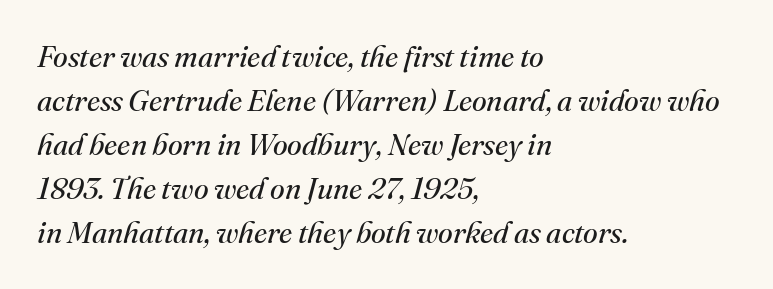
Q: Is the text bold? A: No.
Q: Is the text italic (slanted)? A: Yes, it leans right by about 16 degrees.
Q: Is the typeface a serif or a sans-serif typeface? A: Serif.
Q: Is the text underlined? A: No.
Q: How is the paragraph aligned? A: Left-aligned.
Q: Is the spacing between letters normal or unusually wide? A: Normal.
Q: Is the spacing between lines tight, normal or loose? A: Normal.
Q: Width (condensed, normal, or wide)? A: Normal.
Q: Stroke contrast? A: Medium.
Q: x-height? A: Small.
Q: Monospaced? A: No.
